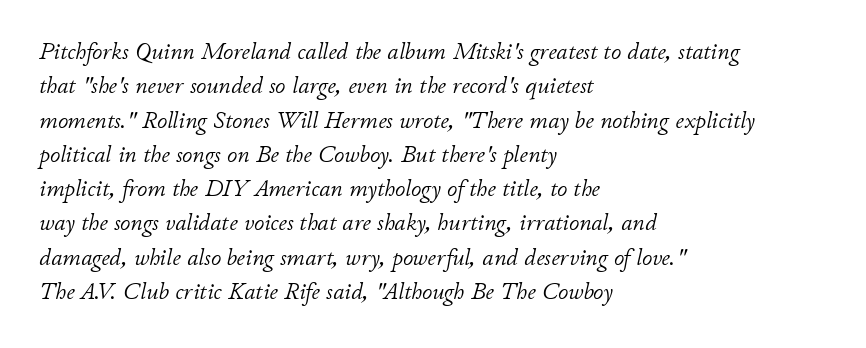
Q: Is the text bold? A: No.
Q: Is the text italic (slanted)? A: Yes, it leans right by about 11 degrees.
Q: Is the text underlined? A: No.
Q: How is the paragraph aligned? A: Left-aligned.
Q: Is the spacing between letters normal or unusually wide? A: Normal.
Q: Is the spacing between lines tight, normal or loose? A: Normal.
